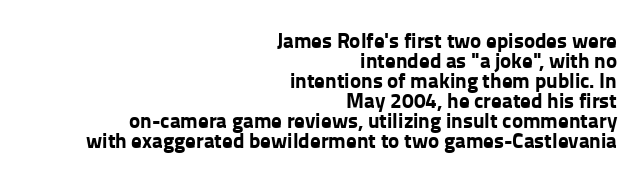
{"italic": "no", "bold": "yes", "underline": "no", "align": "right", "line_spacing": "tight", "line_spacing_ratio": 0.95, "letter_spacing": "normal", "letter_spacing_em": 0.0, "glyph_px": 21}
